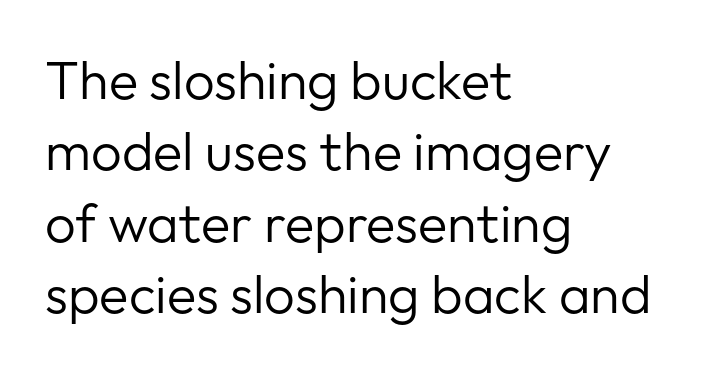
The image shows 54 px regular-weight sans-serif type, upright; set left-aligned, normal line spacing (1.32x), normal letter spacing, not underlined; low stroke contrast and a medium x-height.
